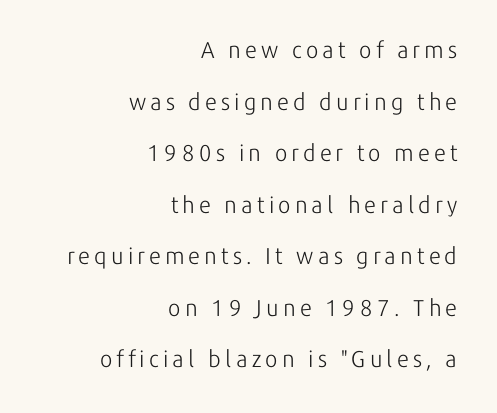
{"italic": "no", "bold": "no", "underline": "no", "align": "right", "line_spacing": "loose", "line_spacing_ratio": 2.24, "glyph_px": 23}
